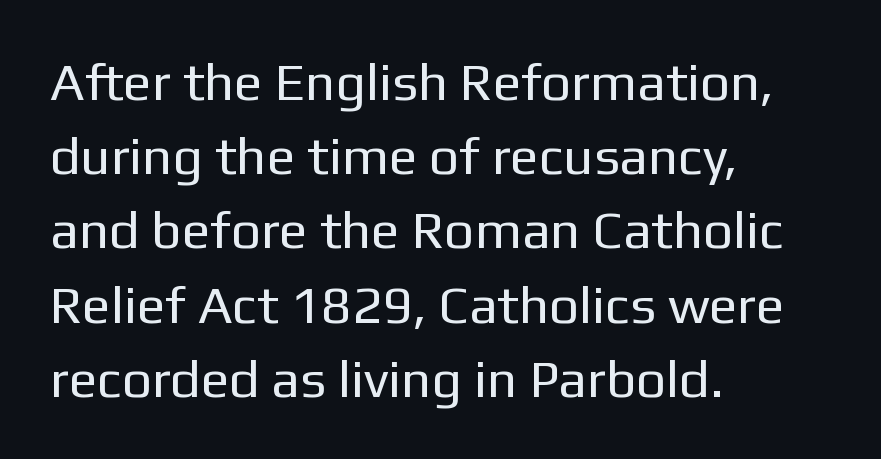
{"serif": "no", "italic": "no", "bold": "no", "weight": "regular", "width": "normal", "stroke_contrast": "low", "x_height": "medium", "monospaced": "no", "underline": "no", "align": "left", "line_spacing": "normal", "line_spacing_ratio": 1.4, "letter_spacing": "normal", "letter_spacing_em": 0.0, "glyph_px": 53}
